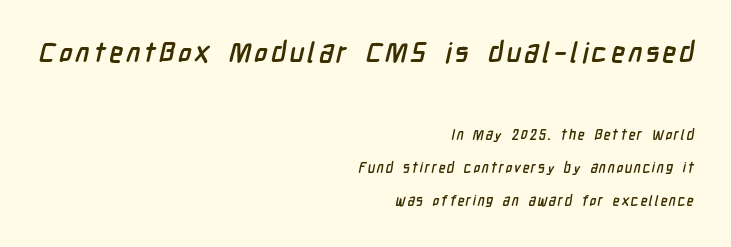
{"serif": "no", "bold": "yes", "weight": "semibold", "width": "condensed", "stroke_contrast": "low", "x_height": "medium", "monospaced": "no", "underline": "no", "align": "right", "line_spacing": "loose", "line_spacing_ratio": 2.37, "larger_block": "first", "size_ratio": 2.0, "glyph_px": 28}
